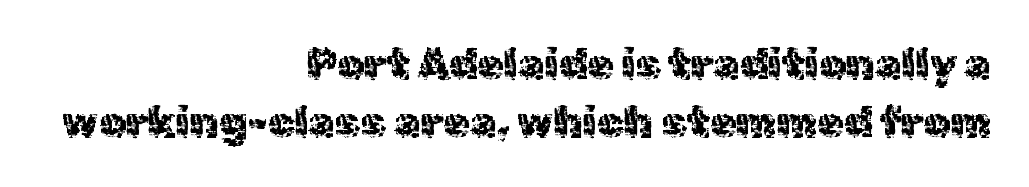
Spacing verdict: proportional, widths tailored to each character. Baseline-to-baseline distance is the conventional proportion of letter height. Classification — sans serif. Does the lettering tilt? It doesn't — this is upright. In CSS terms this would be text-align: right. Only glyphs here, with clear space below each row.
